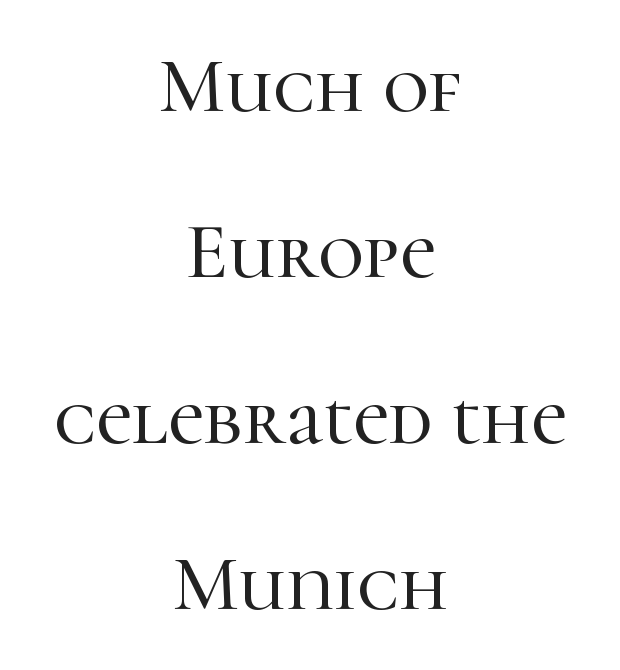
The image shows 79 px serif type, upright; set centered, loose line spacing (2.1x), normal letter spacing, not underlined; high stroke contrast and a medium x-height.
